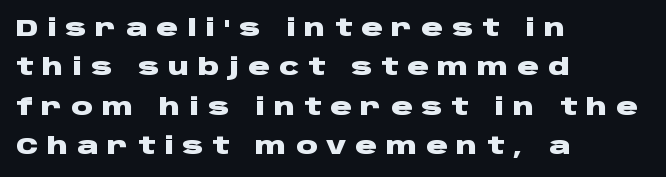
The image shows 24 px bold type, upright; set left-aligned, normal line spacing (1.64x), unusually wide letter spacing (+0.37 em), not underlined.
